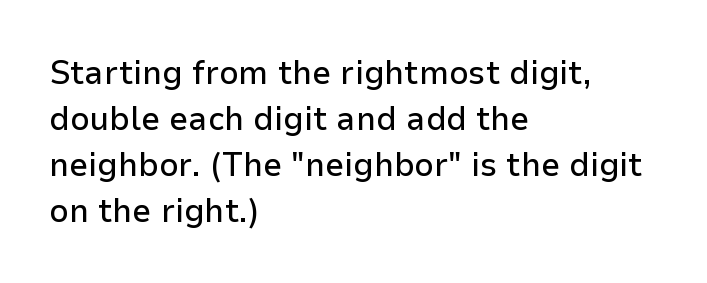
Q: Is the text italic (slanted)? A: No, it is upright.
Q: Is the typeface a serif or a sans-serif typeface? A: Sans-serif.
Q: Is the text underlined? A: No.
Q: How is the paragraph aligned? A: Left-aligned.
Q: Is the spacing between letters normal or unusually wide? A: Normal.
Q: Is the spacing between lines tight, normal or loose? A: Normal.
Q: Width (condensed, normal, or wide)? A: Normal.
Q: Stroke contrast? A: Low.
Q: x-height? A: Medium.
Q: Monospaced? A: No.
